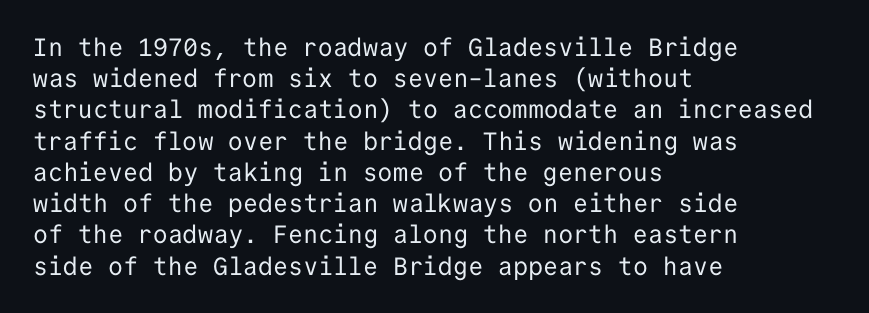
The image shows 25 px text type, upright; set left-aligned, normal line spacing (1.25x), normal letter spacing, not underlined.
